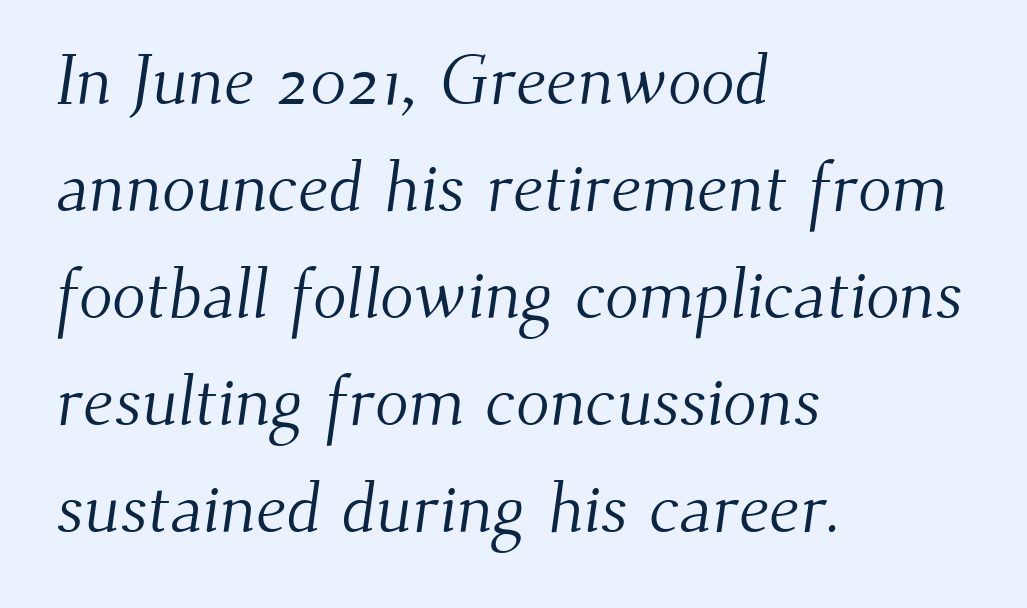
{"serif": "yes", "bold": "no", "weight": "light", "width": "normal", "stroke_contrast": "medium", "x_height": "small", "monospaced": "no", "underline": "no", "align": "left", "line_spacing": "normal", "line_spacing_ratio": 1.53, "letter_spacing": "normal", "letter_spacing_em": 0.0, "glyph_px": 70}
